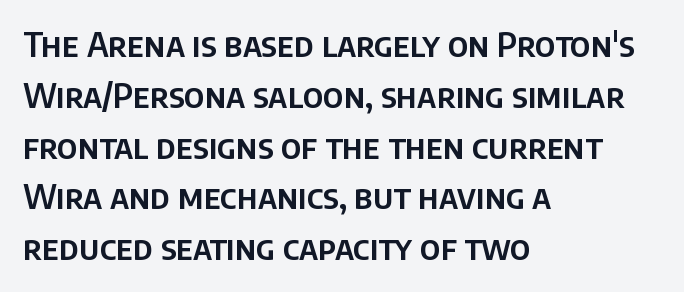
The lettering stays uniformly vertical, giving the passage a roman look. Type style note: lacks serifs. The leading is moderate, giving the passage an even texture. The lines in this sample share a left origin and differ only in where they stop. Check the space under the baseline: it is left empty. Spacing verdict: proportional, widths tailored to each character.
